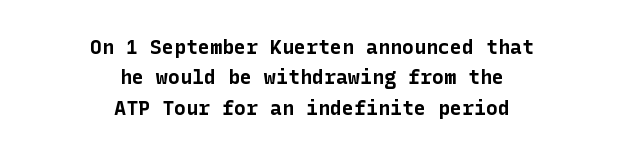
Q: Is the text bold? A: Yes.
Q: Is the text italic (slanted)? A: No, it is upright.
Q: Is the text underlined? A: No.
Q: How is the paragraph aligned? A: Centered.
Q: Is the spacing between letters normal or unusually wide? A: Normal.
Q: Is the spacing between lines tight, normal or loose? A: Normal.
